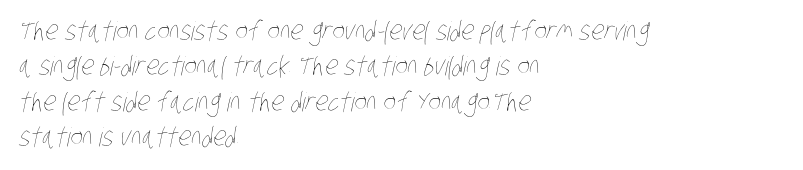
Honestly, there is no underline to notice here at all. Students, observe: this is what conventionally led text looks like. No extra tracking has been applied to these lines. Stems here are at most as thick as an everyday book face. One-word summary of the alignment: left.
